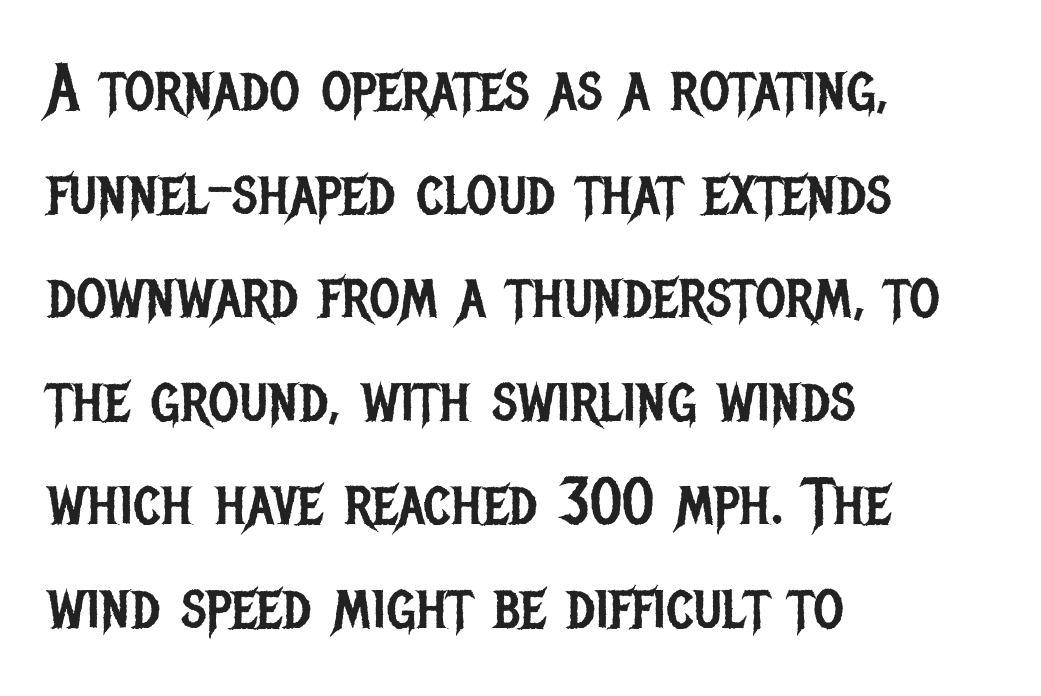
Q: Is the text bold? A: No.
Q: Is the text italic (slanted)? A: No, it is upright.
Q: Is the typeface a serif or a sans-serif typeface? A: Sans-serif.
Q: Is the text underlined? A: No.
Q: How is the paragraph aligned? A: Left-aligned.
Q: Is the spacing between letters normal or unusually wide? A: Normal.
Q: Is the spacing between lines tight, normal or loose? A: Normal.
Q: Width (condensed, normal, or wide)? A: Condensed.
Q: Stroke contrast? A: Low.
Q: x-height? A: Large.
Q: Monospaced? A: No.
